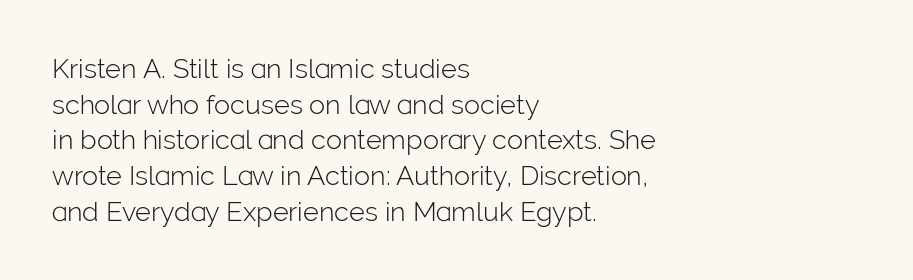
Notice how descenders clear the ascenders below comfortably — that's standard leading. Rule under the text: the space is simply empty. This rendering uses left alignment, leaving the right contour irregular. The type sits square on the baseline with zero lean. The font sits on the lighter half of the weight spectrum, regular included. The gaps between neighbouring characters are ordinary and unremarkable.
